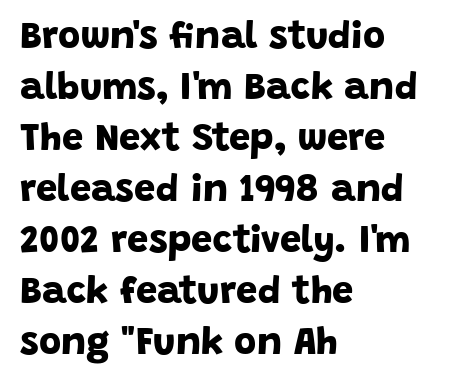
Q: Is the text bold? A: Yes.
Q: Is the typeface a serif or a sans-serif typeface? A: Sans-serif.
Q: Is the text underlined? A: No.
Q: How is the paragraph aligned? A: Left-aligned.
Q: Is the spacing between letters normal or unusually wide? A: Normal.
Q: Is the spacing between lines tight, normal or loose? A: Normal.
Q: Width (condensed, normal, or wide)? A: Normal.
Q: Stroke contrast? A: Low.
Q: x-height? A: Large.
Q: Monospaced? A: No.
